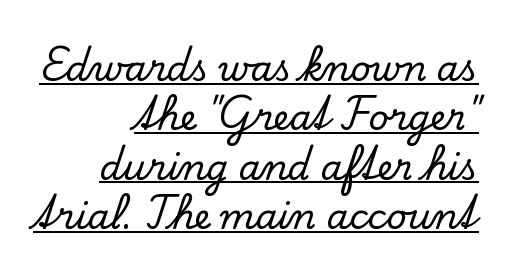
These characters rest on top of a visible drawn line. The rendering uses natural spacing where letterforms have individual widths. Spacing between characters is what you'd get straight out of the box. The rows are spaced the way most documents space them. To sum up the face: it has serifs. Each line ends at the same right margin while the left side varies.
